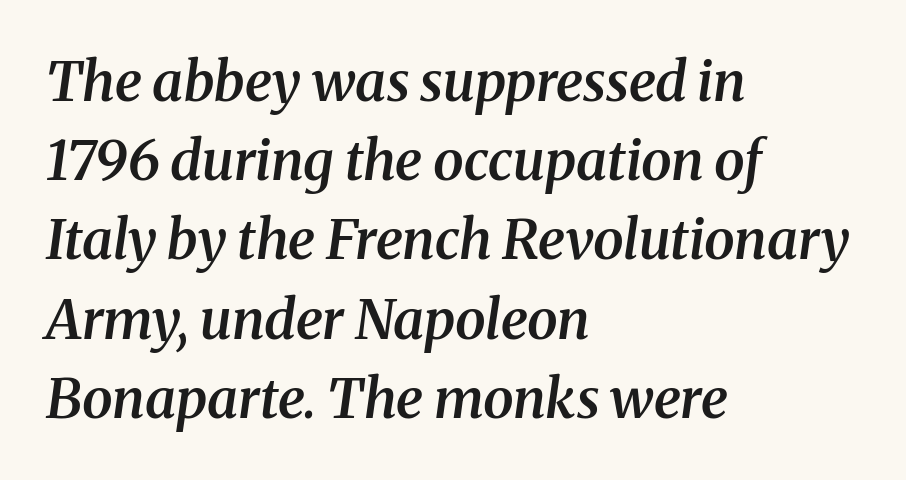
{"serif": "yes", "italic": "yes", "lean": "right", "slant_degrees": 8, "bold": "semi", "weight": "semibold", "width": "normal", "stroke_contrast": "medium", "x_height": "medium", "monospaced": "no", "underline": "no", "align": "left", "line_spacing": "normal", "line_spacing_ratio": 1.44, "letter_spacing": "normal", "letter_spacing_em": 0.0, "glyph_px": 55}
